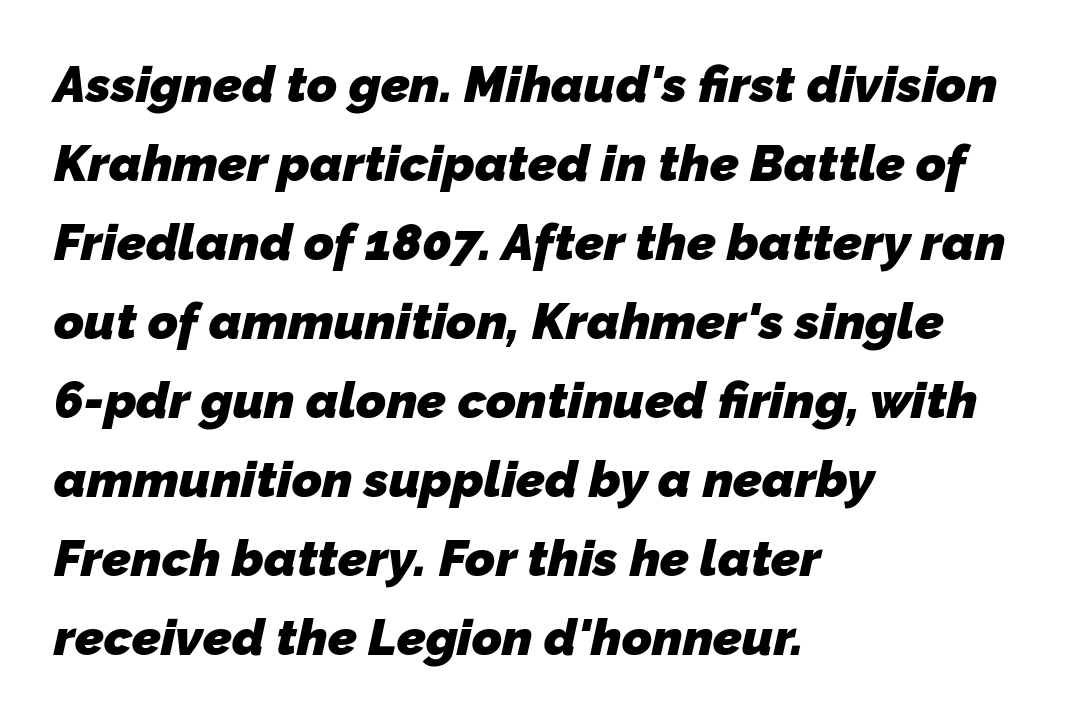
Does the type have serifs? No, each stem ends abruptly. Which margin do the lines hug? The left one — the right edge is uneven. Each word holds together tightly as a unit, with standard inter-letter gaps. Its strokes are broad and dark, the hallmark of bold type.
